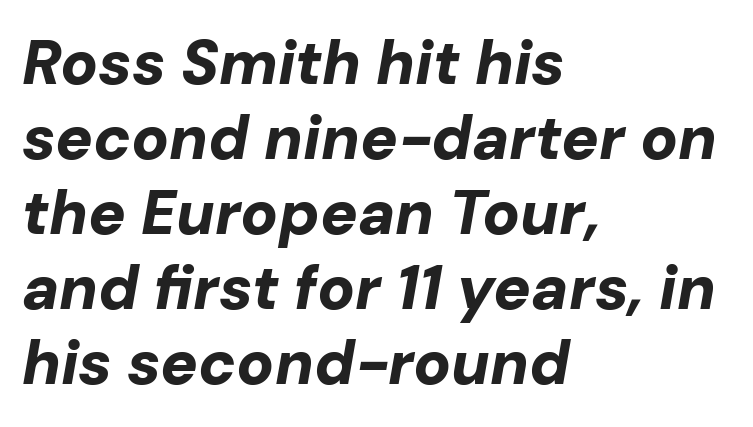
Strokes here are thick enough to call this a true bold. Where is the straight margin? On the left. The baseline area is clear. The passage shown leans; its letterforms are oblique. Here the designer chose a conventional face with non-uniform glyph widths. Characters follow at the spacing the type designer built in.
